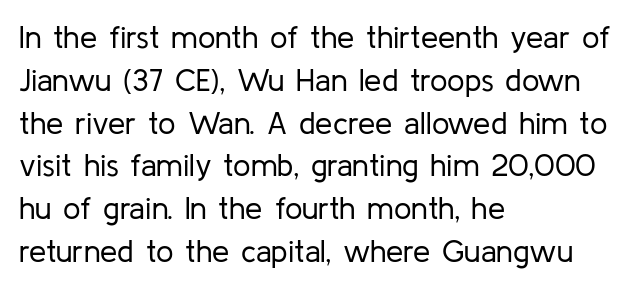
{"serif": "no", "italic": "no", "bold": "no", "weight": "regular", "width": "normal", "stroke_contrast": "low", "x_height": "medium", "monospaced": "no", "underline": "no", "align": "left", "line_spacing": "normal", "line_spacing_ratio": 1.38, "letter_spacing": "normal", "letter_spacing_em": 0.0, "glyph_px": 31}
